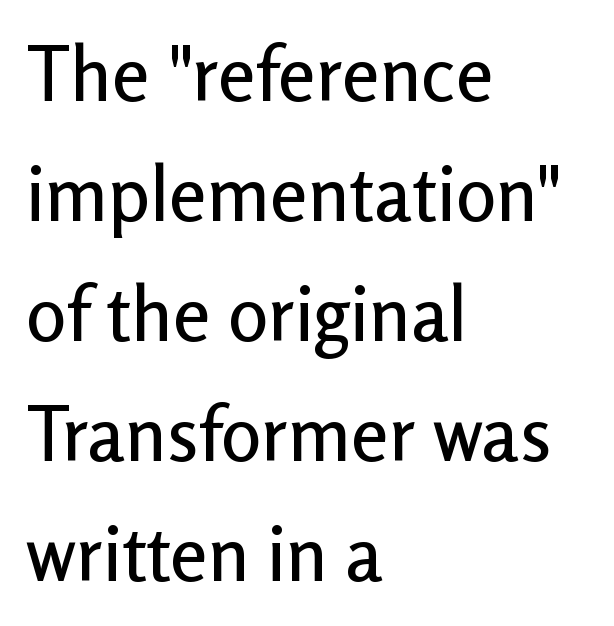
Q: Is the text italic (slanted)? A: No, it is upright.
Q: Is the typeface a serif or a sans-serif typeface? A: Sans-serif.
Q: Is the text underlined? A: No.
Q: How is the paragraph aligned? A: Left-aligned.
Q: Is the spacing between letters normal or unusually wide? A: Normal.
Q: Is the spacing between lines tight, normal or loose? A: Normal.
Q: Width (condensed, normal, or wide)? A: Normal.
Q: Stroke contrast? A: Low.
Q: x-height? A: Medium.
Q: Monospaced? A: No.
